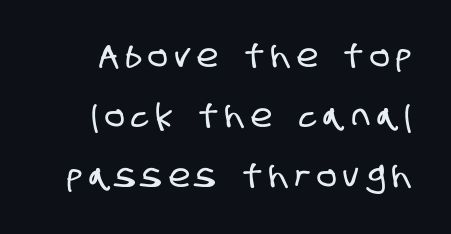
The image shows 32 px condensed sans-serif type; set line spacing 1.88x, unusually wide letter spacing (+0.22 em), not underlined; low stroke contrast and a large x-height.
